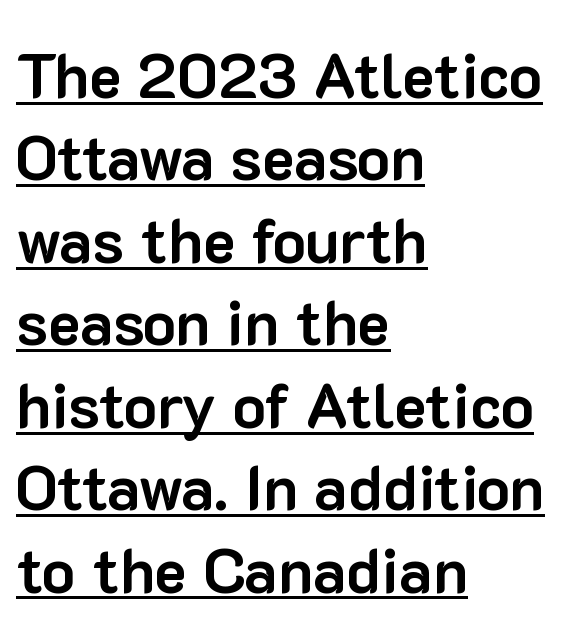
The image shows 62 px bold sans-serif type, upright; set left-aligned, normal line spacing (1.33x), normal letter spacing, underlined; low stroke contrast and a medium x-height.
